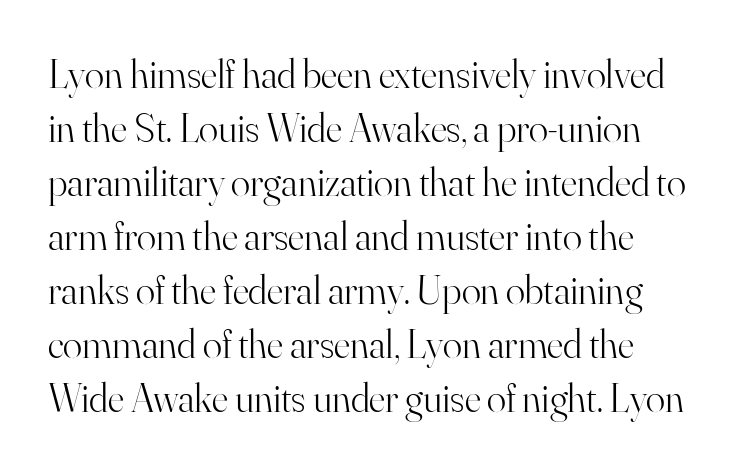
Q: Is the text bold? A: No.
Q: Is the text italic (slanted)? A: No, it is upright.
Q: Is the typeface a serif or a sans-serif typeface? A: Serif.
Q: Is the text underlined? A: No.
Q: Is the spacing between letters normal or unusually wide? A: Normal.
Q: Is the spacing between lines tight, normal or loose? A: Normal.
Q: Width (condensed, normal, or wide)? A: Normal.
Q: Stroke contrast? A: High.
Q: x-height? A: Small.
Q: Monospaced? A: No.
